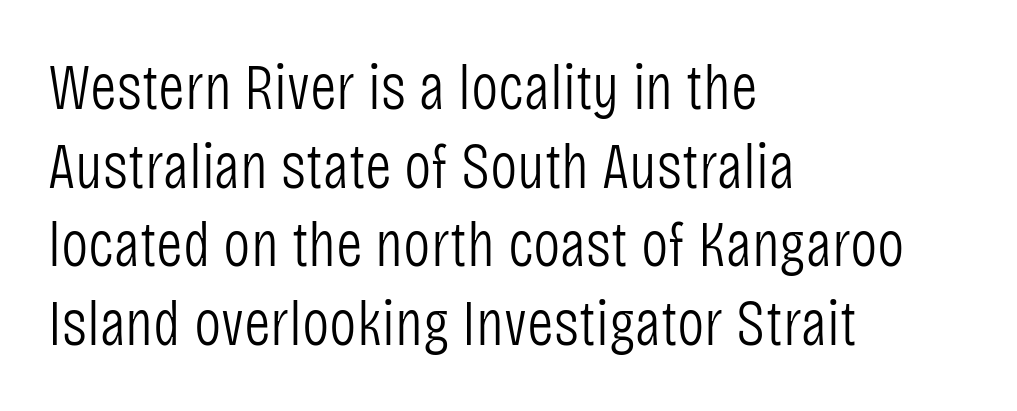
These lines are set flush left with a ragged right edge. Font category for this specimen: sans-serif. Has an underline been added? It has not. The rendering uses natural spacing where letterforms have individual widths. Compared with typical body copy, the letter spacing here is the same. Upright lettering throughout.
